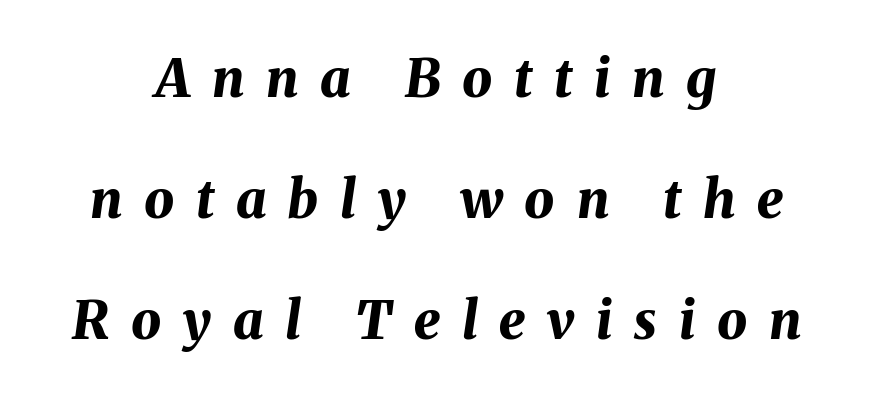
The typesetting leans heavy: a genuine bold. The zone under the glyphs is completely vacant. A typesetter would call this proportional, since set widths differ per character. How would I describe the line gaps? Wide and relaxed.
